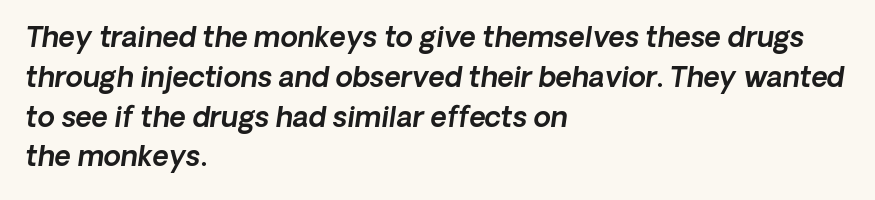
Q: Is the text italic (slanted)? A: Yes, it leans right by about 8 degrees.
Q: Is the text underlined? A: No.
Q: How is the paragraph aligned? A: Left-aligned.
Q: Is the spacing between letters normal or unusually wide? A: Normal.
Q: Is the spacing between lines tight, normal or loose? A: Normal.
Q: Width (condensed, normal, or wide)? A: Normal.
Q: x-height? A: Medium.
Q: Monospaced? A: No.
